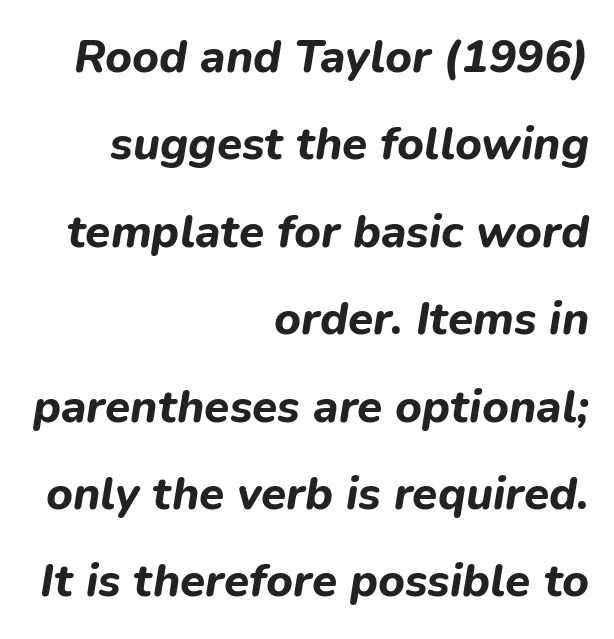
Check the space under the baseline: it is left empty. All the whitespace from short lines collects on the left. The type is set solid horizontally, with unmodified tracking. Spacing verdict: proportional, widths tailored to each character. Bold? Absolutely — the strokes are thick and heavy.
